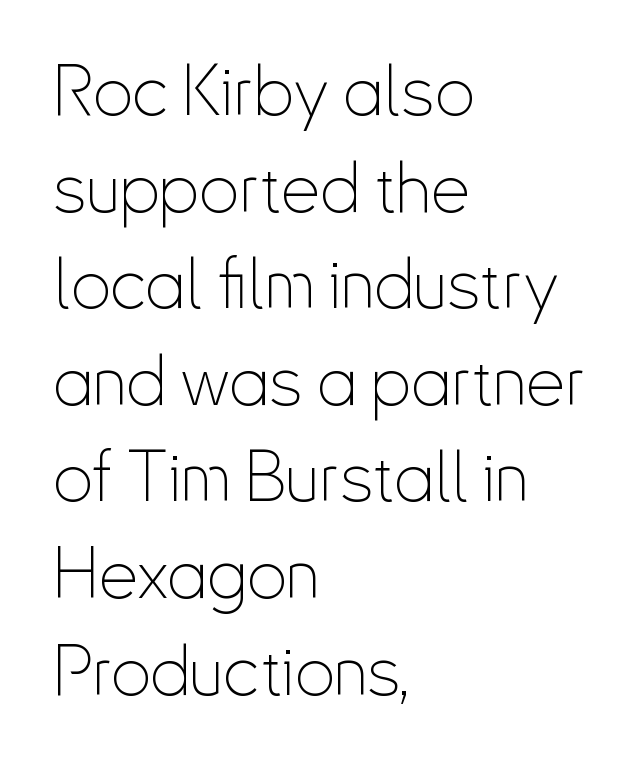
The image shows 70 px thin, condensed sans-serif type, upright; set left-aligned, normal line spacing (1.38x), normal letter spacing, not underlined; low stroke contrast and a small x-height.
